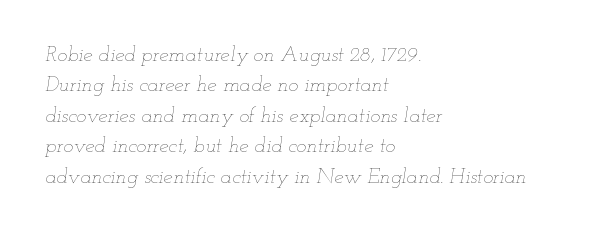
The image shows 21 px text type, italic (leaning right); set left-aligned, normal line spacing (1.45x), normal letter spacing, not underlined.
